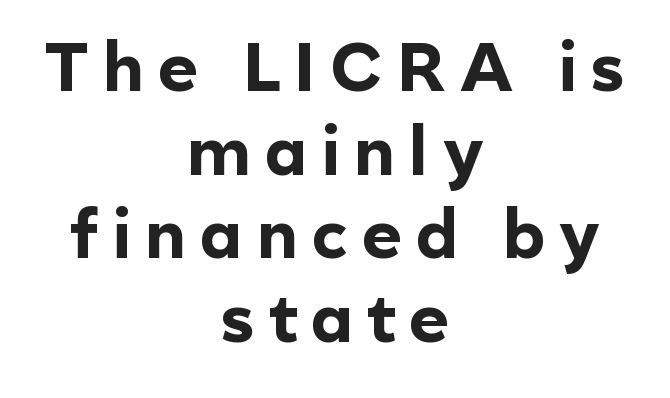
The image shows 68 px bold sans-serif type, upright; set centered, line spacing 1.23x, unusually wide letter spacing (+0.21 em), not underlined; a medium x-height.
